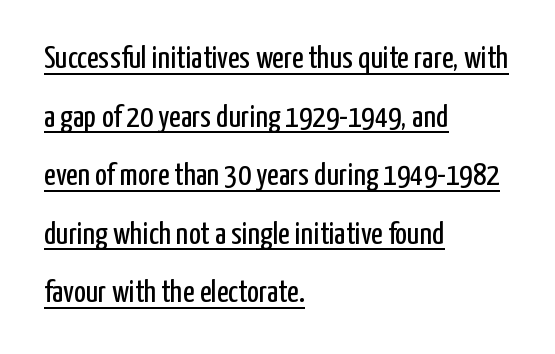
{"serif": "no", "italic": "no", "bold": "no", "weight": "regular", "width": "condensed", "stroke_contrast": "low", "x_height": "medium", "monospaced": "no", "underline": "yes", "align": "left", "line_spacing_ratio": 1.83, "letter_spacing": "normal", "letter_spacing_em": 0.0, "glyph_px": 32}
